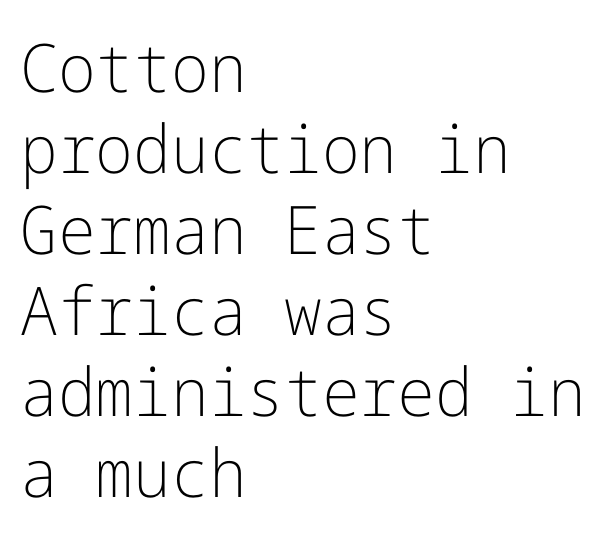
No letter is thick-stroked: the sample isn't bold. The tracking reads as untouched default to a designer's eye. The rag falls on the right side of this text block. These lines were composed using upright roman letters.
